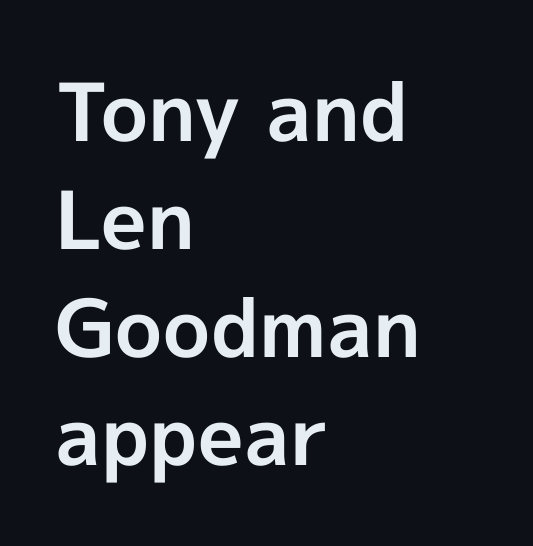
The image shows 80 px bold sans-serif type, upright; set left-aligned, normal line spacing (1.35x), normal letter spacing, not underlined; a medium x-height.
